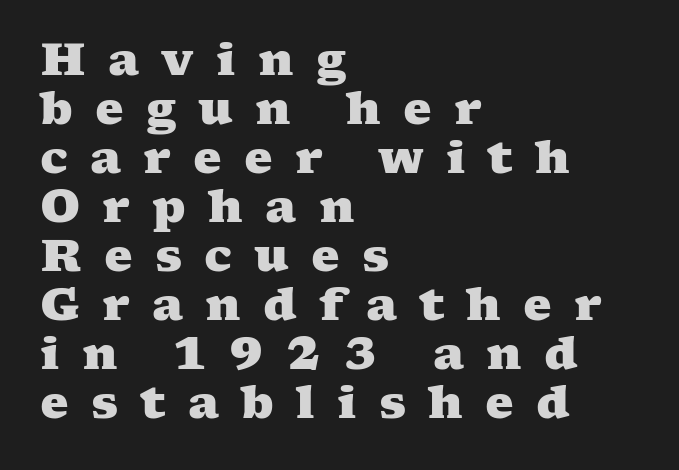
Q: Is the text bold? A: Yes.
Q: Is the typeface a serif or a sans-serif typeface? A: Serif.
Q: Is the text underlined? A: No.
Q: How is the paragraph aligned? A: Left-aligned.
Q: Is the spacing between letters normal or unusually wide? A: Unusually wide.
Q: Is the spacing between lines tight, normal or loose? A: Tight.
Q: Width (condensed, normal, or wide)? A: Wide.
Q: Stroke contrast? A: Medium.
Q: x-height? A: Medium.
Q: Monospaced? A: No.
